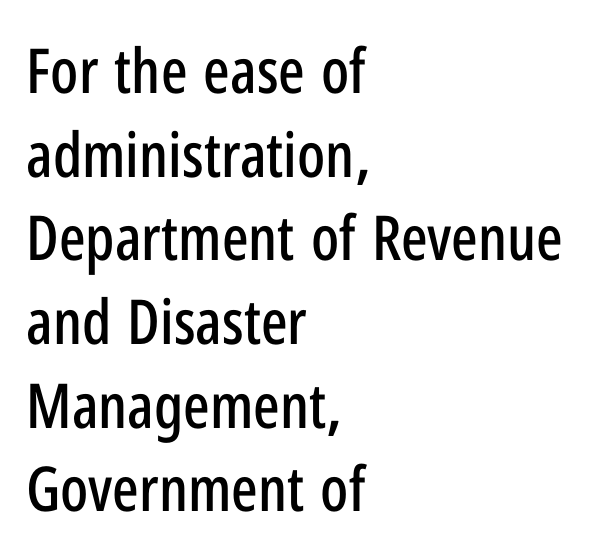
The image shows 62 px condensed sans-serif type, upright; set left-aligned, normal line spacing (1.35x), normal letter spacing, not underlined; low stroke contrast and a medium x-height.
